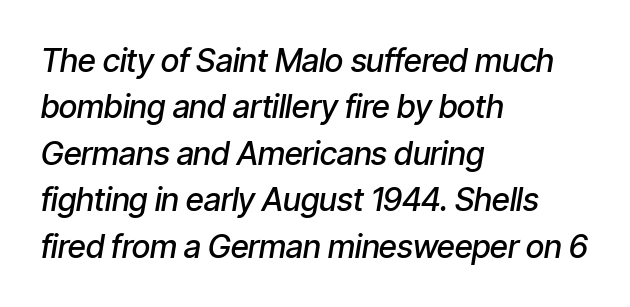
The image shows 32 px semibold, condensed type, italic (leaning right); set left-aligned, normal line spacing (1.45x), normal letter spacing, not underlined; low stroke contrast and a medium x-height.
